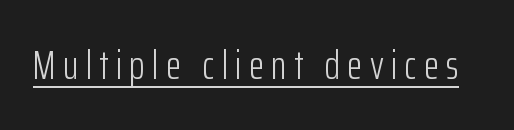
Q: Is the text bold? A: No.
Q: Is the text italic (slanted)? A: No, it is upright.
Q: Is the typeface a serif or a sans-serif typeface? A: Sans-serif.
Q: Is the text underlined? A: Yes.
Q: Width (condensed, normal, or wide)? A: Condensed.
Q: Stroke contrast? A: Low.
Q: x-height? A: Medium.
Q: Monospaced? A: No.
